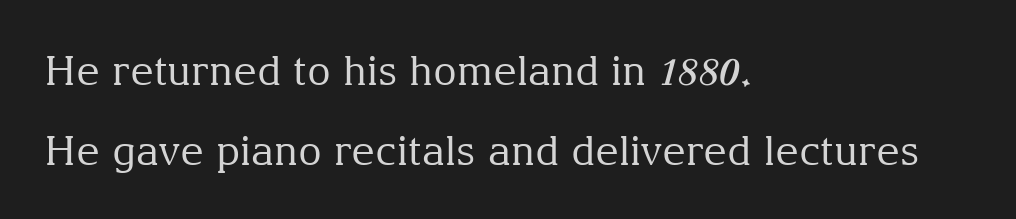
Q: Is the text bold? A: No.
Q: Is the text italic (slanted)? A: No, it is upright.
Q: Is the typeface a serif or a sans-serif typeface? A: Serif.
Q: Is the text underlined? A: No.
Q: How is the paragraph aligned? A: Left-aligned.
Q: Is the spacing between letters normal or unusually wide? A: Normal.
Q: Is the spacing between lines tight, normal or loose? A: Loose.
Q: Width (condensed, normal, or wide)? A: Normal.
Q: Stroke contrast? A: Medium.
Q: x-height? A: Medium.
Q: Monospaced? A: No.
